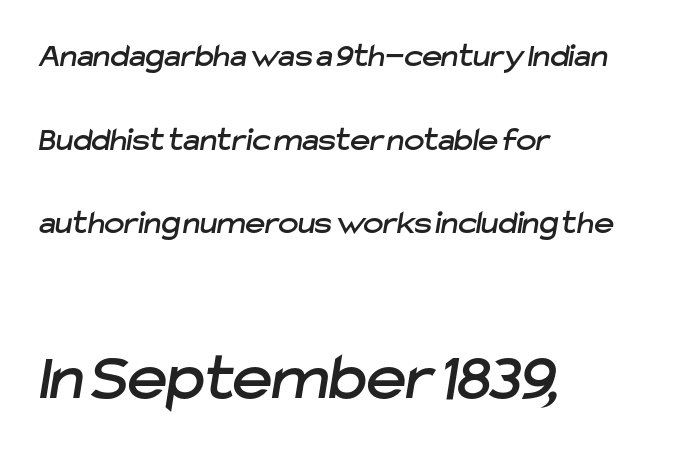
The image shows 68 px sans-serif type; set left-aligned, loose line spacing (2.46x), normal letter spacing, not underlined; the second (bottom) block is 2.0x larger; low stroke contrast and a medium x-height.
